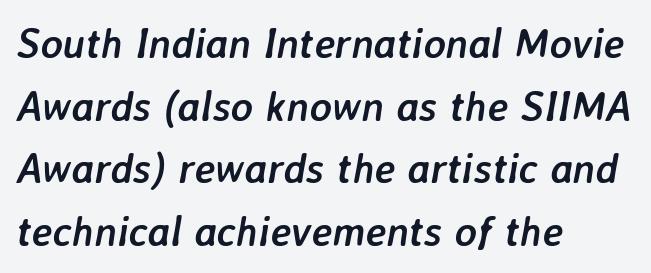
Q: Is the text bold? A: Yes.
Q: Is the text italic (slanted)? A: Yes, it leans right by about 7 degrees.
Q: Is the text underlined? A: No.
Q: How is the paragraph aligned? A: Left-aligned.
Q: Is the spacing between letters normal or unusually wide? A: Normal.
Q: Is the spacing between lines tight, normal or loose? A: Normal.
Q: Width (condensed, normal, or wide)? A: Normal.
Q: Stroke contrast? A: Low.
Q: x-height? A: Medium.
Q: Monospaced? A: No.
